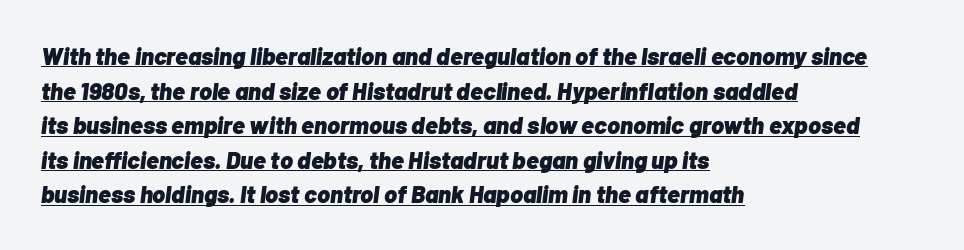
Q: Is the text bold? A: Yes.
Q: Is the text italic (slanted)? A: Yes, it leans right by about 7 degrees.
Q: Is the text underlined? A: Yes.
Q: How is the paragraph aligned? A: Left-aligned.
Q: Is the spacing between letters normal or unusually wide? A: Normal.
Q: Is the spacing between lines tight, normal or loose? A: Normal.
